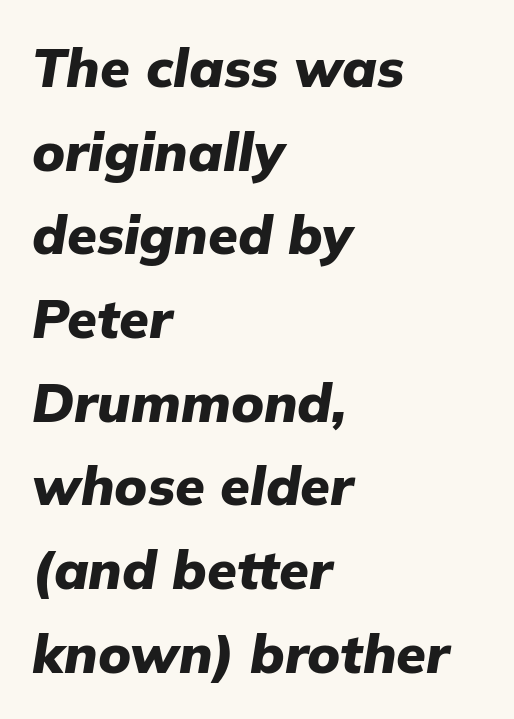
Each word holds together tightly as a unit, with standard inter-letter gaps. You could not count columns in this text — the font is proportionally spaced. Only glyphs here, with clear space below each row. Rendered with sloped, italic letterforms. This is heavy type, rendered in bold.
